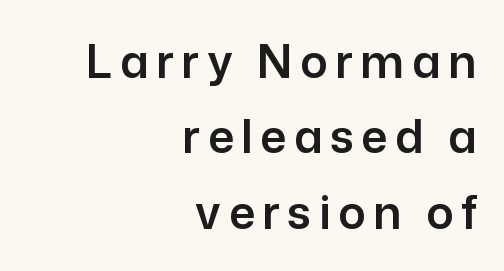
The image shows 46 px sans-serif type, upright; set right-aligned, normal line spacing (1.64x), not underlined; low stroke contrast and a medium x-height.
